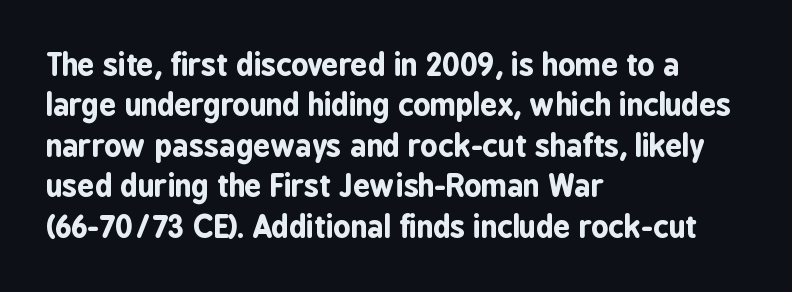
{"serif": "no", "italic": "no", "bold": "yes", "weight": "bold", "width": "condensed", "stroke_contrast": "low", "x_height": "medium", "monospaced": "no", "underline": "no", "align": "left", "line_spacing": "normal", "line_spacing_ratio": 1.35, "letter_spacing": "normal", "letter_spacing_em": 0.0, "glyph_px": 30}
